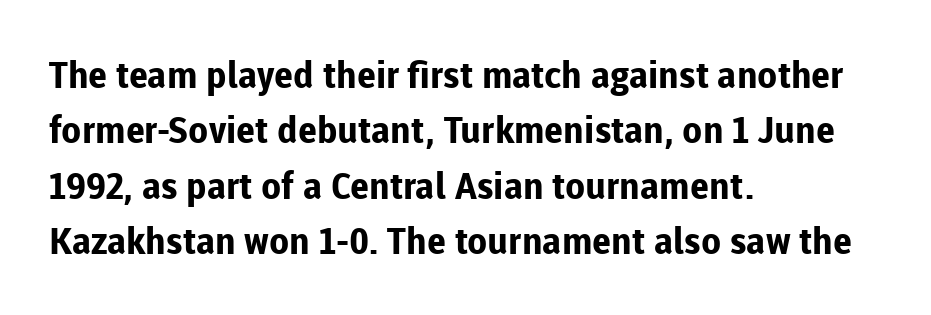
The type sits square on the baseline with zero lean. Here the designer chose a conventional face with non-uniform glyph widths. A student would call this left alignment; a typographer would say flush left, rag right. Each letter's strokes conclude bluntly, with no projecting serifs.
